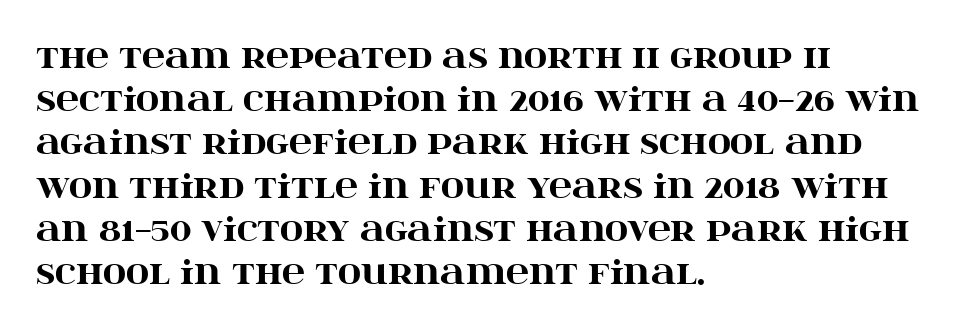
Vertical strokes here are truly vertical. These lines are rendered in a variable-pitch font. Classification — serif. Lines of text with bare space underneath.
